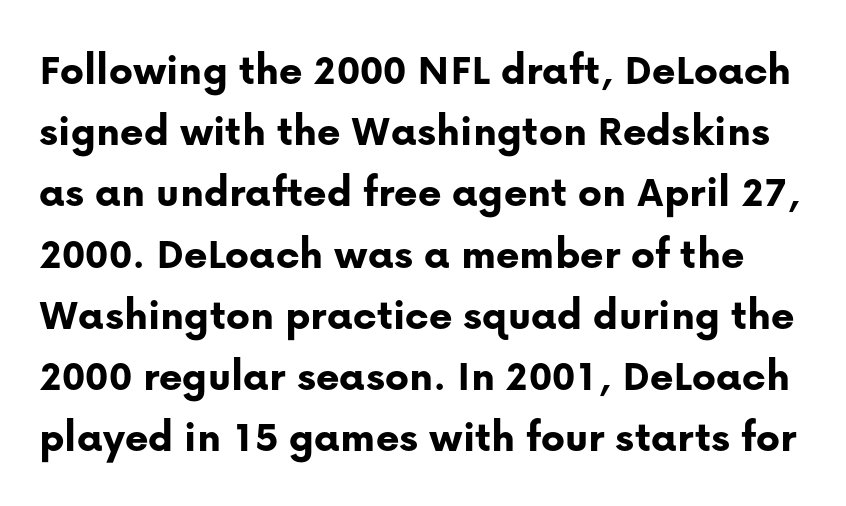
Set as a true bold cut, around the 700 mark. Type style note: lacks serifs. The block of text has a typical density, with ordinary space between rows. Here the designer chose a conventional face with non-uniform glyph widths. Here the glyphs are tracked normally, forming tight word shapes. Lines of text with bare space underneath.
